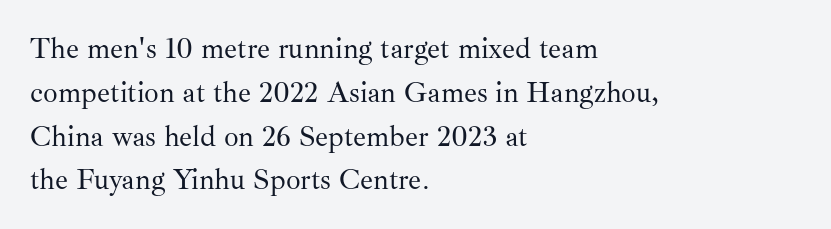
Is this a fixed-width face? No — the glyphs have proportional, varying widths. Layout note: lines flush left. Unlike a clean sans, this face finishes its strokes with serifs. Is this a heavy cut? Hardly; it is regular or lighter. Underline: absent.
